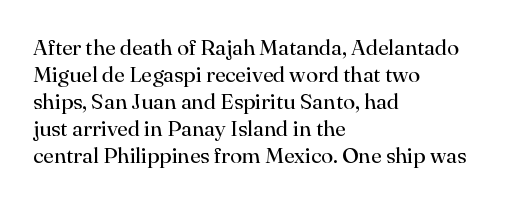
Q: Is the text bold? A: No.
Q: Is the text italic (slanted)? A: No, it is upright.
Q: Is the text underlined? A: No.
Q: How is the paragraph aligned? A: Left-aligned.
Q: Is the spacing between letters normal or unusually wide? A: Normal.
